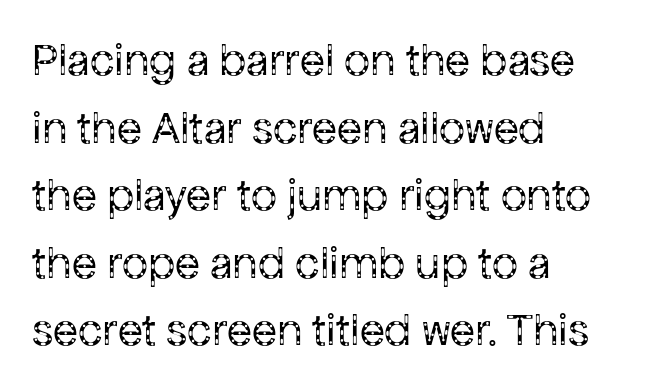
Unmarked baselines from the first word to the last. These lines are rendered in a variable-pitch font. If you drew a ruler down the left edge, every line would touch it. Stem width sits at or under what a default text font uses.
